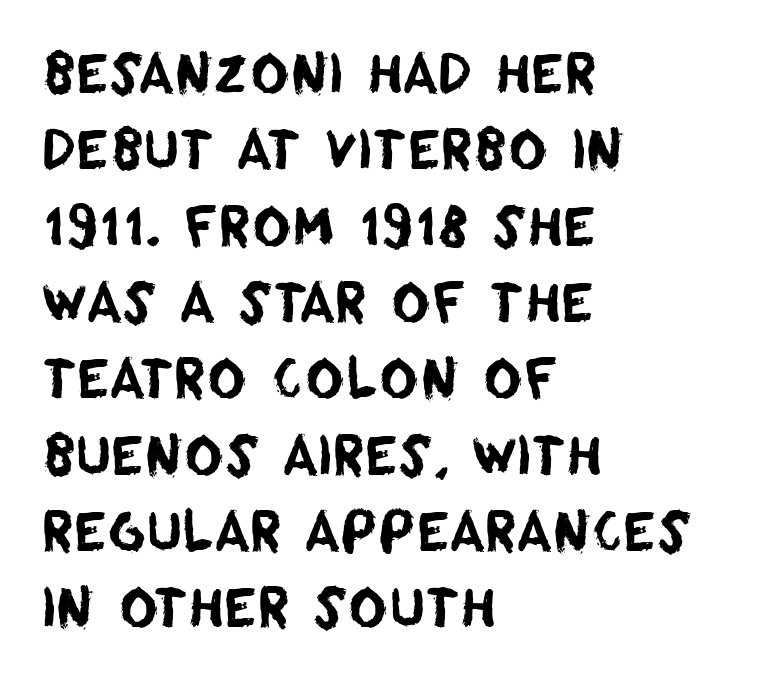
Q: Is the typeface a serif or a sans-serif typeface? A: Sans-serif.
Q: Is the text underlined? A: No.
Q: How is the paragraph aligned? A: Left-aligned.
Q: Is the spacing between letters normal or unusually wide? A: Normal.
Q: Is the spacing between lines tight, normal or loose? A: Normal.
Q: Width (condensed, normal, or wide)? A: Normal.
Q: Stroke contrast? A: Low.
Q: x-height? A: Large.
Q: Monospaced? A: No.
